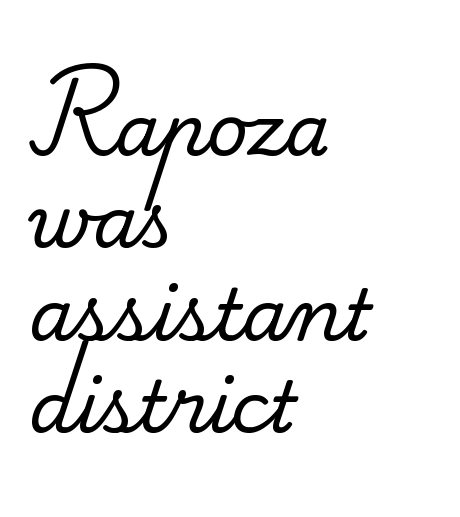
Q: Is the text italic (slanted)? A: Yes.
Q: Is the typeface a serif or a sans-serif typeface? A: Serif.
Q: Is the text underlined? A: No.
Q: How is the paragraph aligned? A: Left-aligned.
Q: Is the spacing between letters normal or unusually wide? A: Normal.
Q: Is the spacing between lines tight, normal or loose? A: Normal.
Q: Width (condensed, normal, or wide)? A: Normal.
Q: Stroke contrast? A: Medium.
Q: x-height? A: Small.
Q: Monospaced? A: No.
